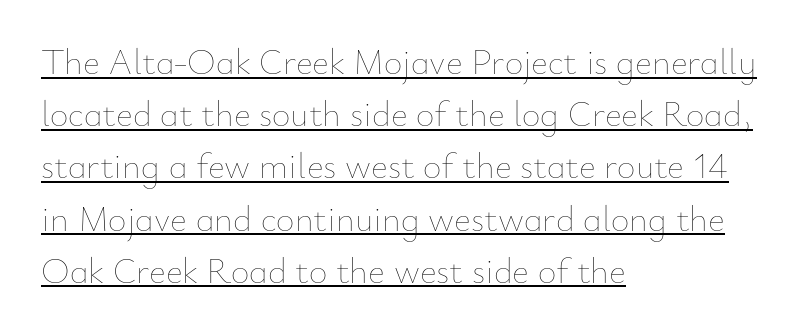
The image shows 36 px thin type, upright; set left-aligned, normal line spacing (1.45x), normal letter spacing, underlined; low stroke contrast and a small x-height.
